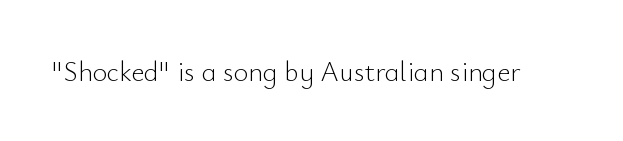
The image shows 28 px light sans-serif type, upright; set normal letter spacing, not underlined; low stroke contrast and a small x-height.
